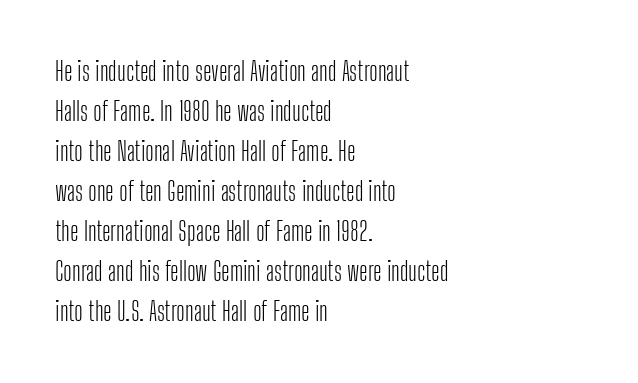
Descender tails drop into unmarked territory. Stroke mass is kept to a normal reading level or below. Default kerning and tracking; the words read as compact shapes. Teacher's note: observe the even left margin — that is flush-left alignment.
